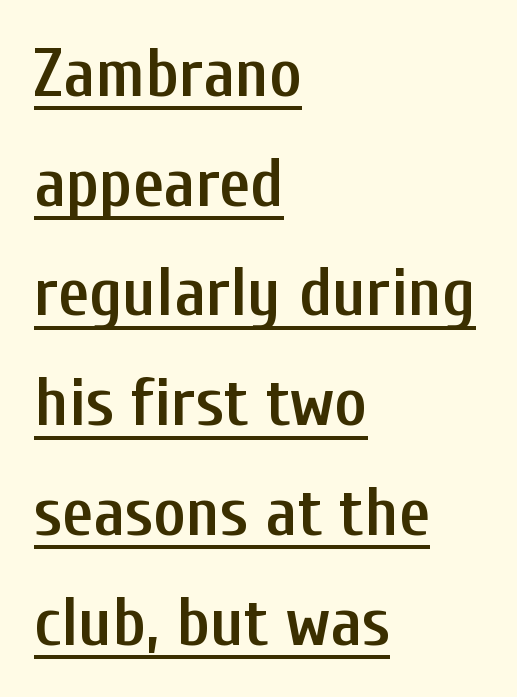
{"serif": "no", "italic": "no", "bold": "semi", "weight": "semibold", "width": "condensed", "stroke_contrast": "low", "x_height": "medium", "monospaced": "no", "underline": "yes", "align": "left", "line_spacing": "normal", "line_spacing_ratio": 1.59, "letter_spacing": "normal", "letter_spacing_em": 0.0, "glyph_px": 69}
